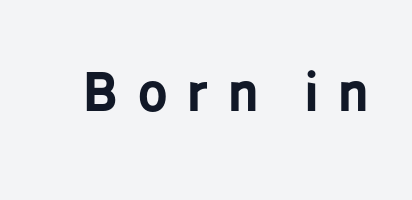
The image shows 51 px bold, condensed sans-serif type, upright; set unusually wide letter spacing (+0.41 em), not underlined; low stroke contrast and a medium x-height.
